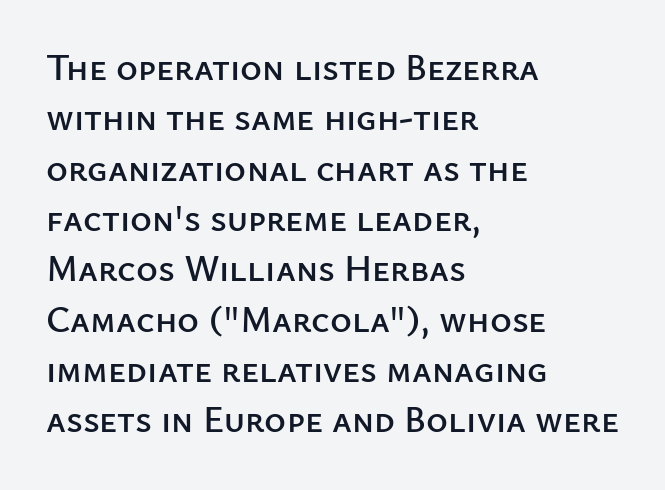
Q: Is the text italic (slanted)? A: No, it is upright.
Q: Is the typeface a serif or a sans-serif typeface? A: Sans-serif.
Q: Is the text underlined? A: No.
Q: How is the paragraph aligned? A: Left-aligned.
Q: Is the spacing between letters normal or unusually wide? A: Normal.
Q: Is the spacing between lines tight, normal or loose? A: Normal.
Q: Width (condensed, normal, or wide)? A: Normal.
Q: Stroke contrast? A: Low.
Q: x-height? A: Medium.
Q: Monospaced? A: No.
